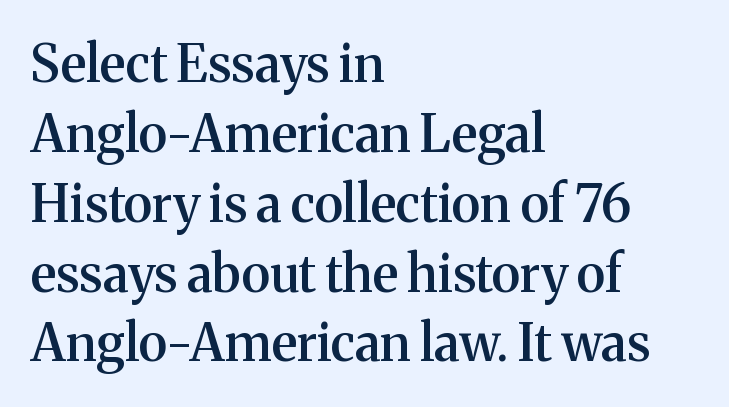
{"serif": "yes", "italic": "no", "bold": "semi", "weight": "semibold", "width": "normal", "stroke_contrast": "medium", "x_height": "medium", "monospaced": "no", "underline": "no", "align": "left", "line_spacing": "normal", "line_spacing_ratio": 1.37, "letter_spacing": "normal", "letter_spacing_em": 0.0, "glyph_px": 51}
